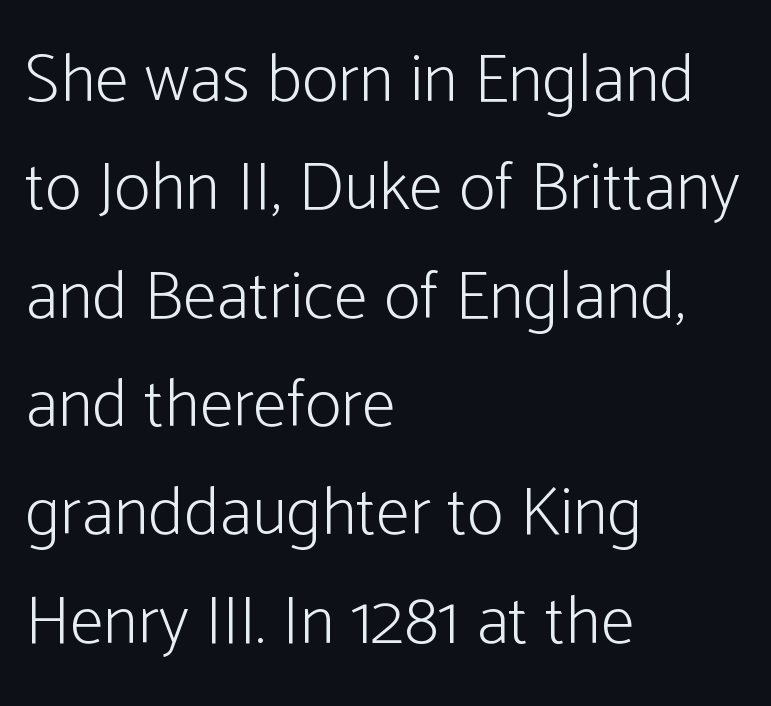
Nothing heavy about these letters — not bold at all. The type is set solid horizontally, with unmodified tracking. The lettering stays uniformly vertical, giving the passage a roman look. The characters display no serif detailing; their extremities are plain.
